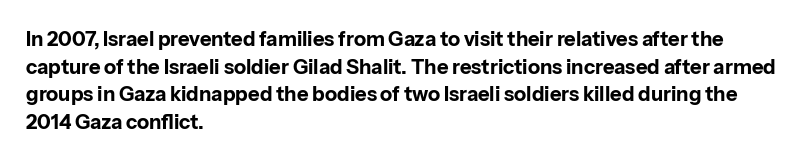
Q: Is the text bold? A: Yes.
Q: Is the text italic (slanted)? A: No, it is upright.
Q: Is the text underlined? A: No.
Q: How is the paragraph aligned? A: Left-aligned.
Q: Is the spacing between letters normal or unusually wide? A: Normal.
Q: Is the spacing between lines tight, normal or loose? A: Normal.
